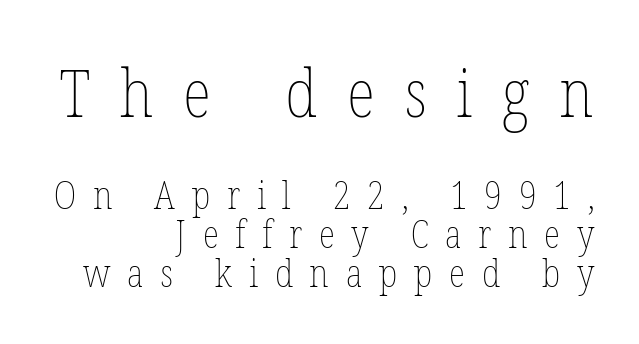
Q: Is the text bold? A: No.
Q: Is the text italic (slanted)? A: No, it is upright.
Q: Is the text underlined? A: No.
Q: How is the paragraph aligned? A: Right-aligned.
Q: Is the spacing between letters normal or unusually wide? A: Unusually wide.
Q: Is the spacing between lines tight, normal or loose? A: Tight.
Q: Which block of text is set in a larger size, the first (top) or the second (bottom)? A: The first (top) one.
Q: Width (condensed, normal, or wide)? A: Condensed.
Q: Stroke contrast? A: Low.
Q: x-height? A: Medium.
Q: Monospaced? A: No.
